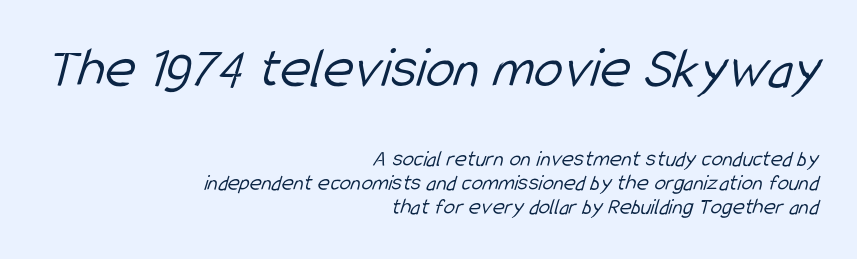
The image shows 58 px light, condensed sans-serif type; set right-aligned, tight line spacing (1.04x), normal letter spacing, not underlined; the first (top) block is 2.52x larger; low stroke contrast and a medium x-height.
